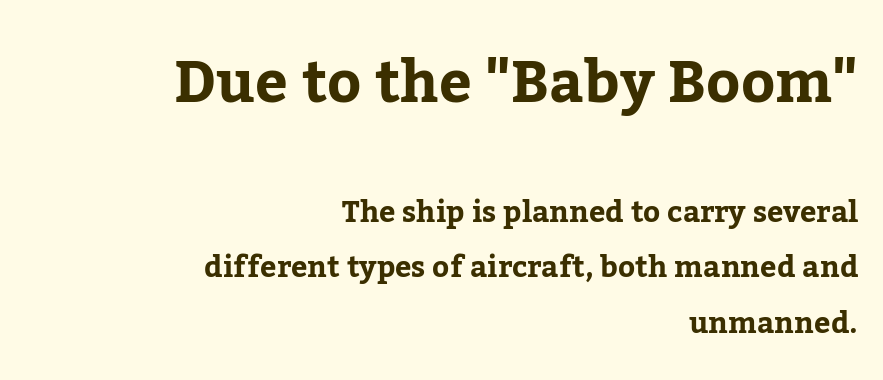
In terms of letterspacing, this is plain default setting. I'd call this a serif setting — the letters wear small feet. The string is rendered with underlining switched off. Vertical strokes here are truly vertical. Caption: upper text group enlarged, lower text group reduced.
